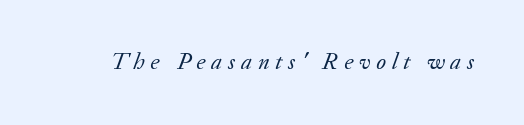
{"italic": "yes", "lean": "right", "slant_degrees": 20, "bold": "no", "underline": "no", "letter_spacing": "wide", "letter_spacing_em": 0.24, "glyph_px": 24}
